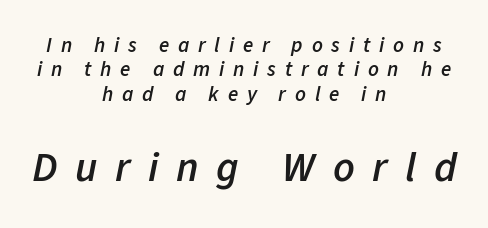
{"italic": "yes", "lean": "right", "slant_degrees": 11, "bold": "semi", "weight": "semibold", "width": "normal", "stroke_contrast": "low", "x_height": "medium", "monospaced": "no", "underline": "no", "align": "center", "line_spacing_ratio": 1.16, "letter_spacing": "wide", "letter_spacing_em": 0.42, "larger_block": "second", "size_ratio": 2.0, "glyph_px": 42}
